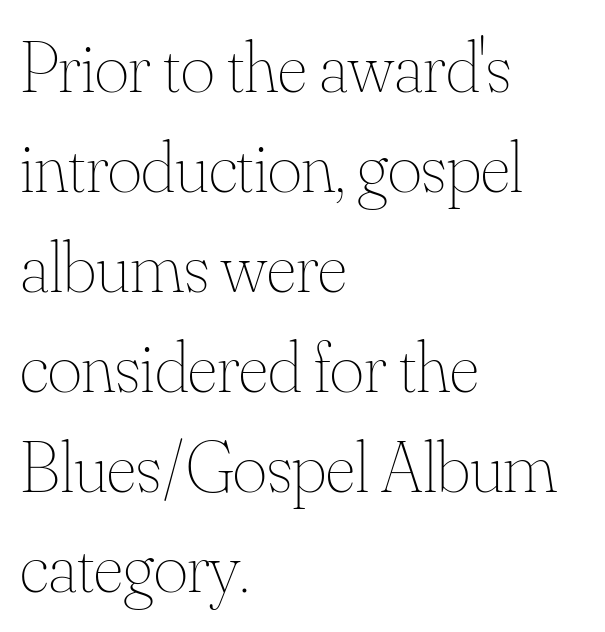
{"italic": "no", "bold": "no", "weight": "thin", "width": "normal", "stroke_contrast": "medium", "x_height": "small", "monospaced": "no", "underline": "no", "align": "left", "line_spacing": "normal", "line_spacing_ratio": 1.37, "letter_spacing": "normal", "letter_spacing_em": 0.0, "glyph_px": 73}
